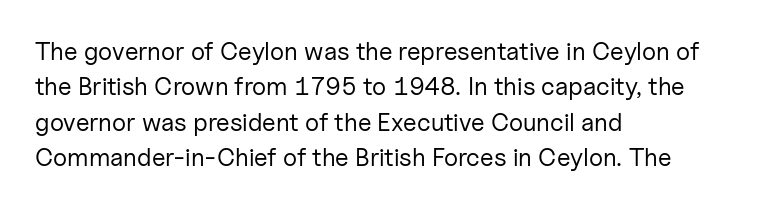
Plain, unruled lines of type. Is the type heavy? It reads as light-to-regular instead. Interline gaps are of average width in this sample. In terms of posture, this sample is upright. These lines are set flush left with a ragged right edge. Nothing unusual about the tracking: characters are spaced as the font intends.
